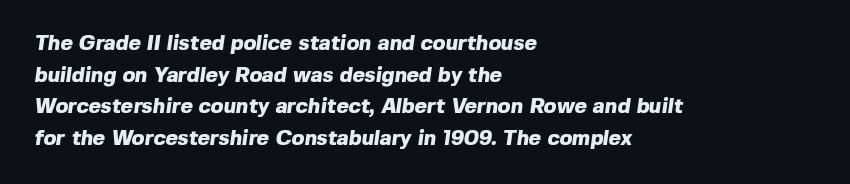
Check the space under the baseline: it is left empty. Typeset ragged right — the left edge is the straight one. Typographic density is high because the face is bold. The rendering keeps characters at their native spacing.
